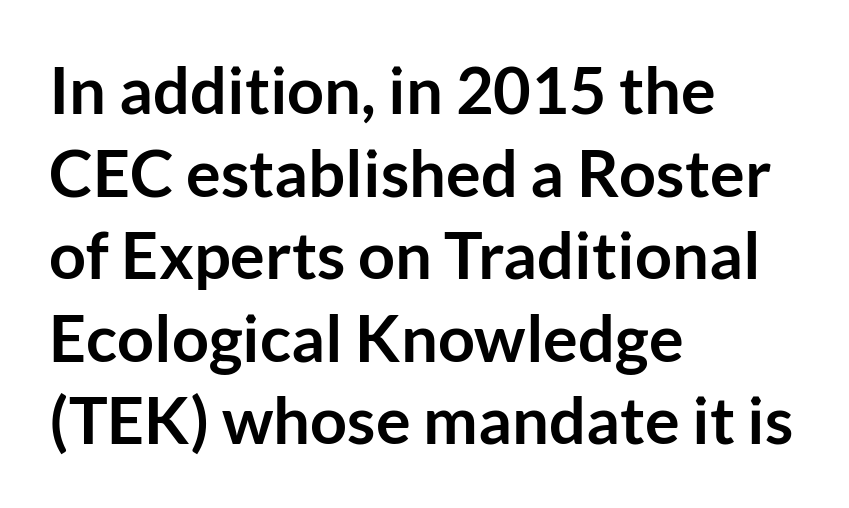
{"serif": "no", "italic": "no", "bold": "yes", "weight": "semibold", "width": "normal", "stroke_contrast": "low", "x_height": "medium", "monospaced": "no", "underline": "no", "align": "left", "line_spacing": "normal", "line_spacing_ratio": 1.27, "letter_spacing": "normal", "letter_spacing_em": 0.0, "glyph_px": 65}
